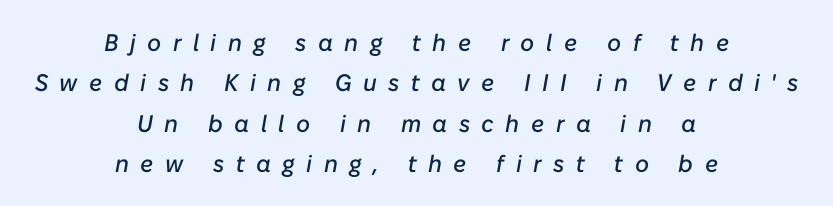
{"italic": "yes", "lean": "right", "slant_degrees": 10, "underline": "no", "align": "center", "line_spacing": "normal", "line_spacing_ratio": 1.68, "letter_spacing": "wide", "letter_spacing_em": 0.48, "glyph_px": 24}
